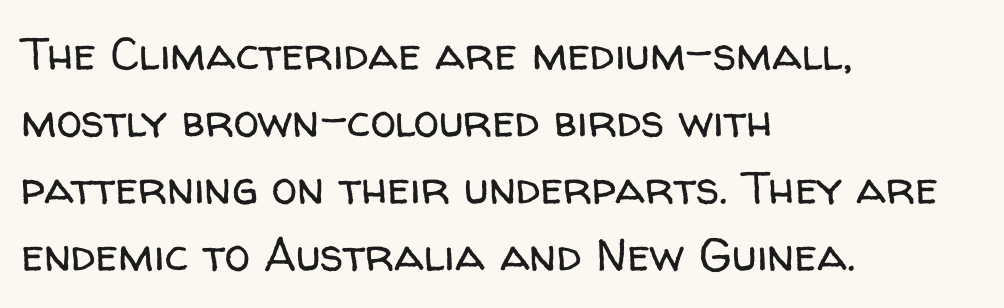
In terms of letterspacing, this is plain default setting. The rendering uses natural spacing where letterforms have individual widths. Summary of weight: not heavy and not bold. Each letter's strokes conclude bluntly, with no projecting serifs.
